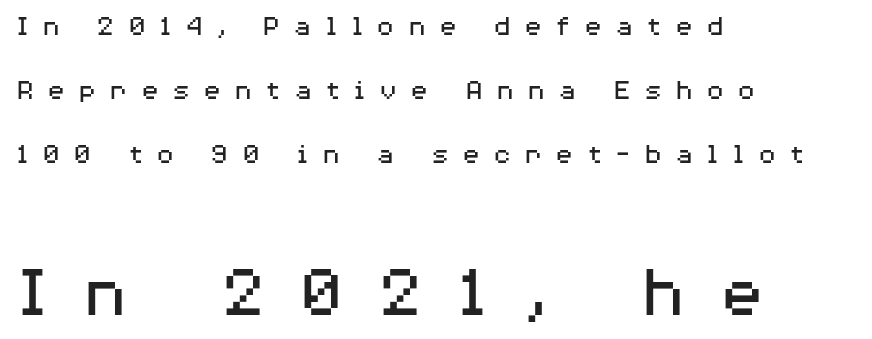
Q: Is the text bold? A: No.
Q: Is the text italic (slanted)? A: No, it is upright.
Q: Is the typeface a serif or a sans-serif typeface? A: Sans-serif.
Q: Is the text underlined? A: No.
Q: How is the paragraph aligned? A: Left-aligned.
Q: Is the spacing between letters normal or unusually wide? A: Unusually wide.
Q: Is the spacing between lines tight, normal or loose? A: Loose.
Q: Which block of text is set in a larger size, the first (top) or the second (bottom)? A: The second (bottom) one.
Q: Width (condensed, normal, or wide)? A: Wide.
Q: Stroke contrast? A: Medium.
Q: x-height? A: Medium.
Q: Monospaced? A: No.
